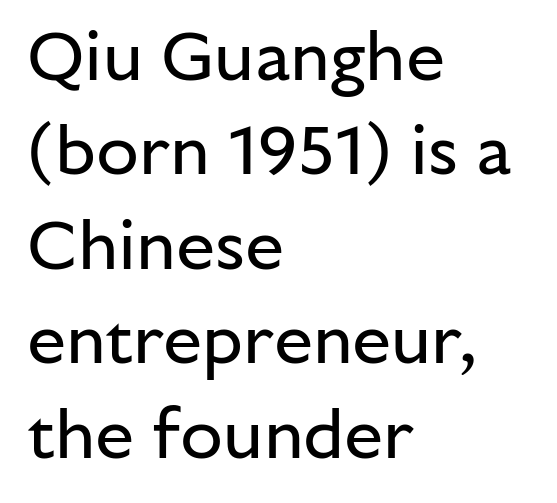
{"serif": "no", "italic": "no", "bold": "no", "weight": "regular", "width": "normal", "stroke_contrast": "low", "x_height": "medium", "monospaced": "no", "underline": "no", "align": "left", "line_spacing": "normal", "line_spacing_ratio": 1.35, "letter_spacing": "normal", "letter_spacing_em": 0.0, "glyph_px": 70}
